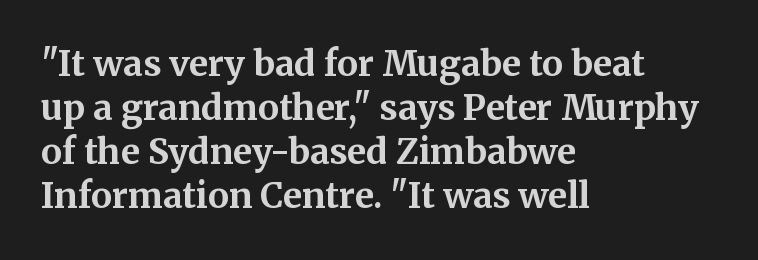
The image shows 35 px bold serif type, upright; set left-aligned, normal line spacing (1.26x), normal letter spacing, not underlined; medium stroke contrast and a medium x-height.
